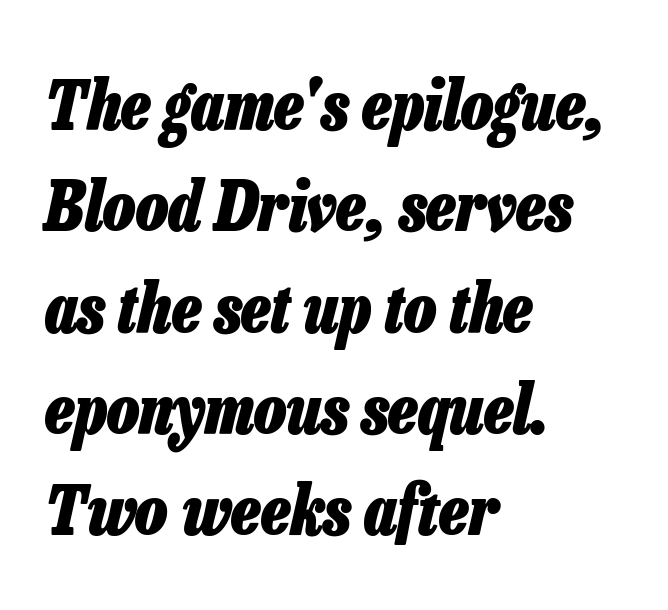
Q: Is the text bold? A: Yes.
Q: Is the text italic (slanted)? A: Yes, it leans right by about 13 degrees.
Q: Is the text underlined? A: No.
Q: How is the paragraph aligned? A: Left-aligned.
Q: Is the spacing between letters normal or unusually wide? A: Normal.
Q: Is the spacing between lines tight, normal or loose? A: Normal.
Q: Width (condensed, normal, or wide)? A: Condensed.
Q: Stroke contrast? A: Low.
Q: x-height? A: Medium.
Q: Monospaced? A: No.
